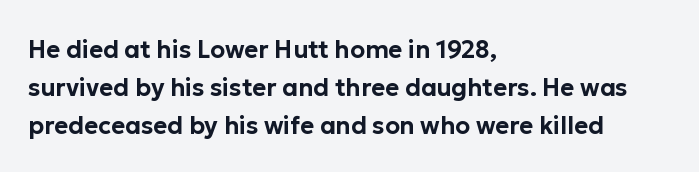
{"italic": "no", "underline": "no", "align": "left", "line_spacing": "normal", "line_spacing_ratio": 1.58, "letter_spacing": "normal", "letter_spacing_em": 0.0, "glyph_px": 24}
